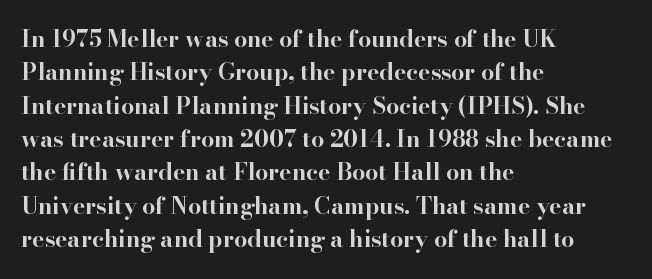
Q: Is the text bold? A: Yes.
Q: Is the text italic (slanted)? A: No, it is upright.
Q: Is the text underlined? A: No.
Q: How is the paragraph aligned? A: Left-aligned.
Q: Is the spacing between letters normal or unusually wide? A: Normal.
Q: Is the spacing between lines tight, normal or loose? A: Normal.
